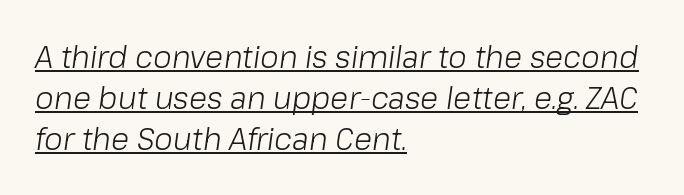
These lines are rendered in a variable-pitch font. The face used here is rendered with its standard letterfit. Italic? Definitely — the glyphs are oblique. Compared with undecorated copy, this sample adds a rule below the words. Each line starts at the same left margin while the right side varies.
